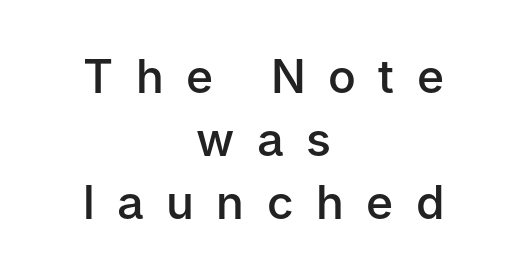
Q: Is the text bold? A: Semi-bold.
Q: Is the text italic (slanted)? A: No, it is upright.
Q: Is the typeface a serif or a sans-serif typeface? A: Sans-serif.
Q: Is the text underlined? A: No.
Q: How is the paragraph aligned? A: Centered.
Q: Is the spacing between letters normal or unusually wide? A: Unusually wide.
Q: Is the spacing between lines tight, normal or loose? A: Normal.
Q: Width (condensed, normal, or wide)? A: Normal.
Q: Stroke contrast? A: Low.
Q: x-height? A: Medium.
Q: Monospaced? A: No.
